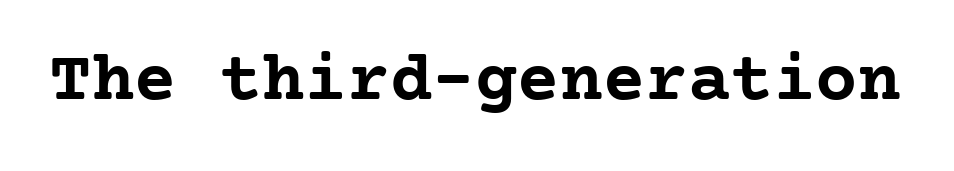
Q: Is the text bold? A: Yes.
Q: Is the text italic (slanted)? A: No, it is upright.
Q: Is the typeface a serif or a sans-serif typeface? A: Serif.
Q: Is the text underlined? A: No.
Q: Is the spacing between letters normal or unusually wide? A: Normal.
Q: Width (condensed, normal, or wide)? A: Normal.
Q: Stroke contrast? A: Low.
Q: x-height? A: Medium.
Q: Monospaced? A: Yes.
